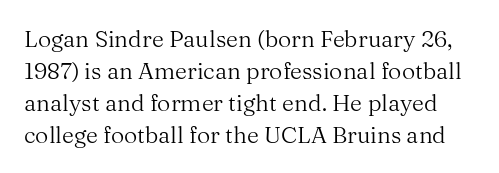
The image shows 23 px text type, upright; set normal line spacing (1.39x), normal letter spacing, not underlined.
